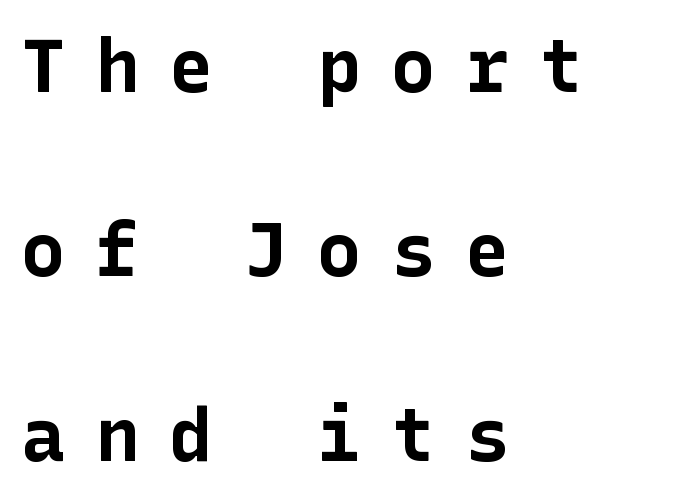
{"serif": "no", "italic": "no", "bold": "yes", "weight": "bold", "width": "normal", "stroke_contrast": "low", "x_height": "medium", "underline": "no", "align": "left", "line_spacing": "loose", "line_spacing_ratio": 2.49, "letter_spacing": "wide", "letter_spacing_em": 0.4, "glyph_px": 74}
